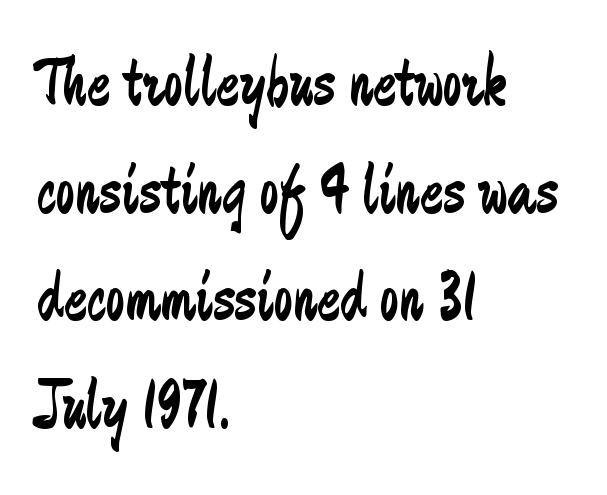
These lines are set flush left with a ragged right edge. Does the leading feel generous? No, just average. The cut favours lightness, reaching ordinary text weight at its darkest. The passage shown is not underscored anywhere. Here the designer chose a conventional face with non-uniform glyph widths.
